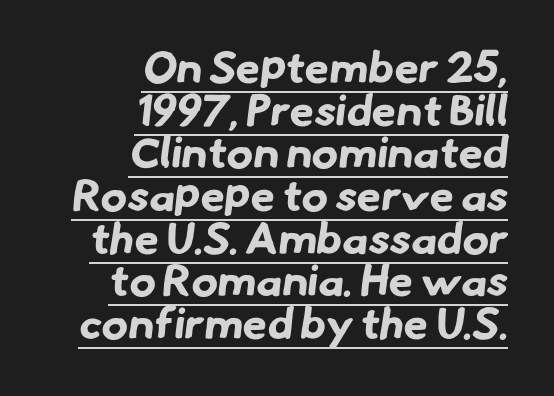
Set as a true bold cut, around the 700 mark. Leading: reduced. Descenders here cross a horizontal rule under the line. These lines are rendered in a variable-pitch font.
